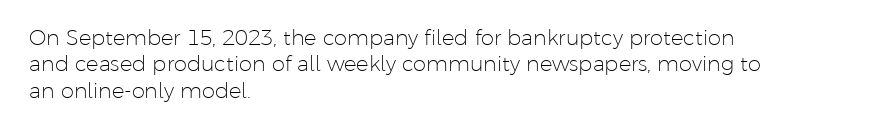
Q: Is the text bold? A: No.
Q: Is the text italic (slanted)? A: No, it is upright.
Q: Is the text underlined? A: No.
Q: How is the paragraph aligned? A: Left-aligned.
Q: Is the spacing between letters normal or unusually wide? A: Normal.
Q: Is the spacing between lines tight, normal or loose? A: Normal.
